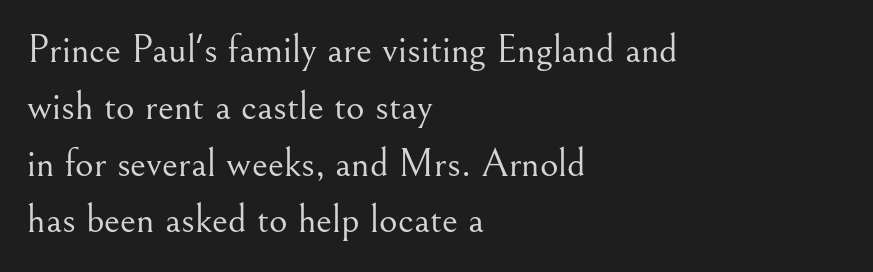
Each letter keeps its own natural width here, so spacing adapts to shape. The space directly below the letters is spotless. Characters follow at the spacing the type designer built in. In terms of letterform style, serifs are clearly present. Regular leading. Is the stroke heavy? The answer is a plain regular-or-lighter.
